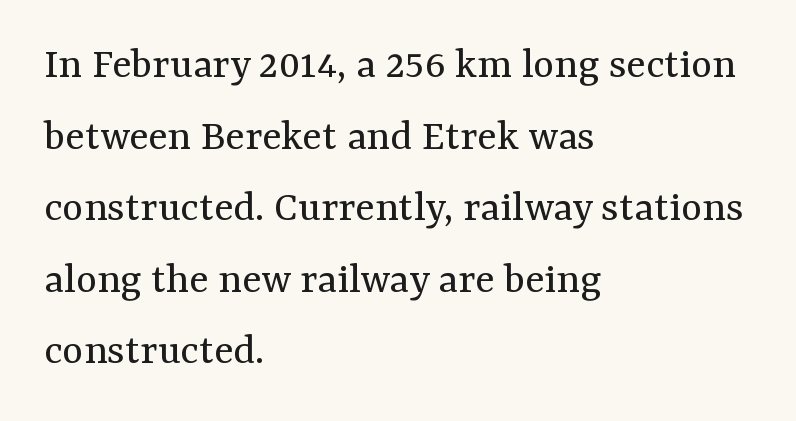
{"serif": "yes", "italic": "no", "bold": "no", "weight": "regular", "width": "normal", "stroke_contrast": "medium", "x_height": "medium", "monospaced": "no", "underline": "no", "align": "left", "line_spacing": "normal", "line_spacing_ratio": 1.59, "letter_spacing": "normal", "letter_spacing_em": 0.0, "glyph_px": 45}
